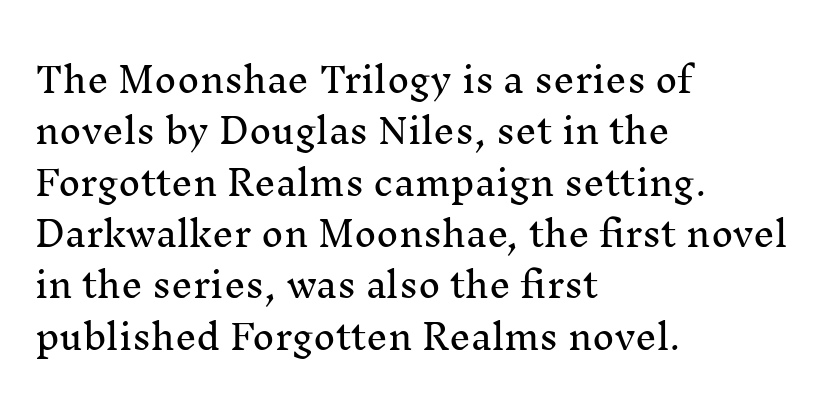
Is there much room between lines? A standard amount, neither cramped nor airy. Italic: no, the glyphs are upright roman. This sample uses a serif face. Do the characters align in a grid? No, the font is proportional.
